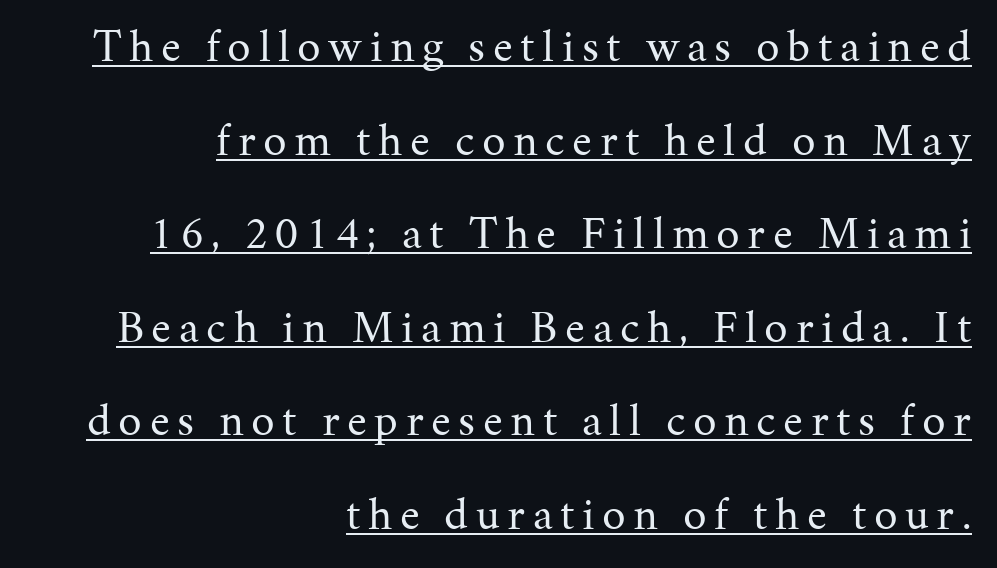
{"serif": "yes", "italic": "no", "bold": "no", "weight": "regular", "width": "normal", "stroke_contrast": "medium", "x_height": "medium", "monospaced": "no", "underline": "yes", "align": "right", "line_spacing": "loose", "line_spacing_ratio": 1.99, "glyph_px": 47}
